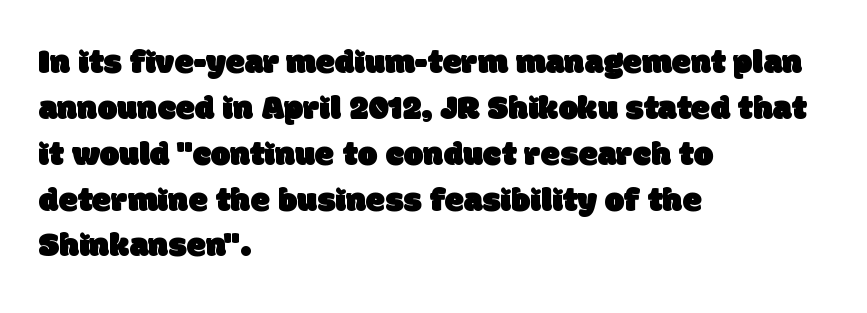
The image shows 35 px sans-serif type; set left-aligned, normal line spacing (1.31x), normal letter spacing, not underlined; low stroke contrast and a large x-height.
